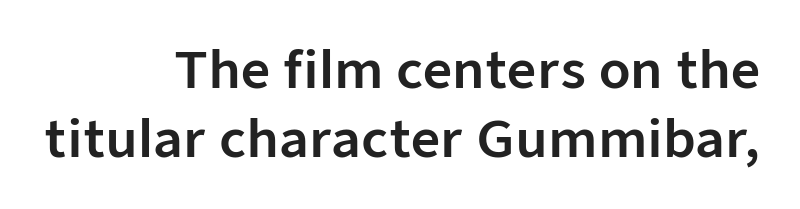
Line endings align vertically; line beginnings do not. This rendering leaves character spacing at its baseline value. The letters stand straight up with perfectly vertical stems. Note the varied advance widths — an 'i' is clearly narrower than an 'm'. The zone under the glyphs is completely vacant.
